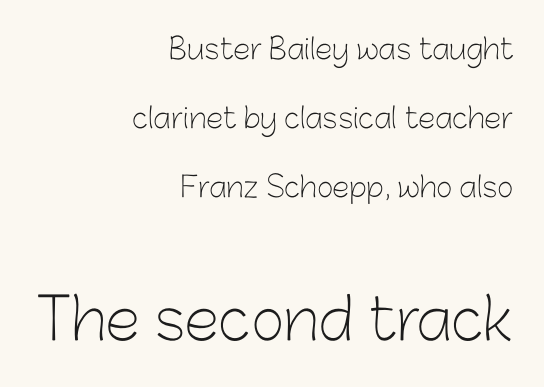
{"serif": "no", "italic": "no", "bold": "no", "weight": "light", "width": "normal", "stroke_contrast": "low", "x_height": "medium", "monospaced": "no", "underline": "no", "align": "right", "line_spacing": "loose", "line_spacing_ratio": 2.46, "letter_spacing": "normal", "letter_spacing_em": 0.0, "larger_block": "second", "size_ratio": 2.04, "glyph_px": 57}
